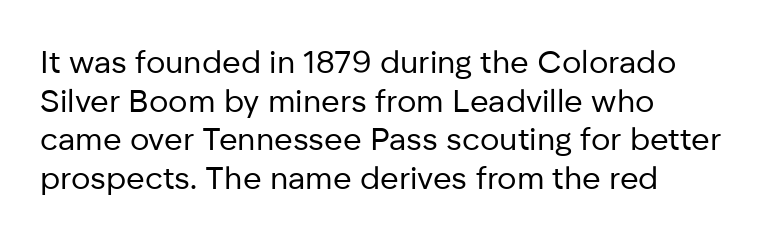
The image shows 32 px regular-weight sans-serif type, upright; set left-aligned, line spacing 1.21x, normal letter spacing, not underlined; low stroke contrast and a medium x-height.
